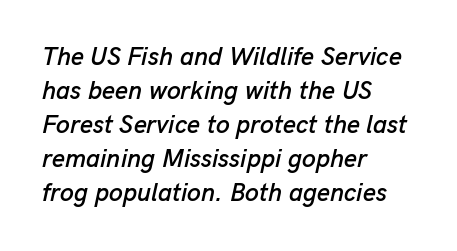
{"italic": "yes", "lean": "right", "slant_degrees": 13, "underline": "no", "align": "left", "line_spacing": "normal", "line_spacing_ratio": 1.36, "letter_spacing": "normal", "letter_spacing_em": 0.0, "glyph_px": 25}
